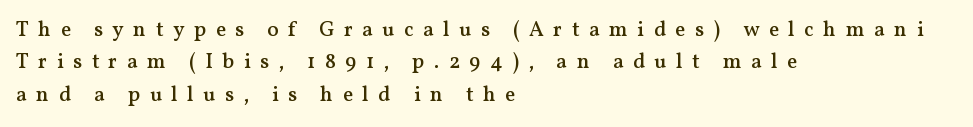
Do the letters lean? They stand straight. Students, this is semibold: more ink than regular, less than bold. Does the leading feel generous? No, just average. The horizontal fit of the characters is loose and conspicuously gappy. Glance below the letters and you will spot only blank space. Visually the block forms a straight wall on the left and a jagged coastline on the right.
